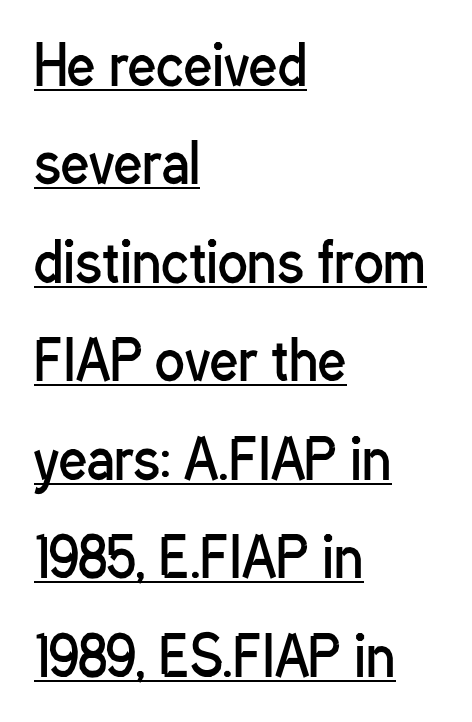
The image shows 55 px regular-weight, condensed sans-serif type, upright; set left-aligned, line spacing 1.79x, normal letter spacing, underlined; low stroke contrast and a medium x-height.
